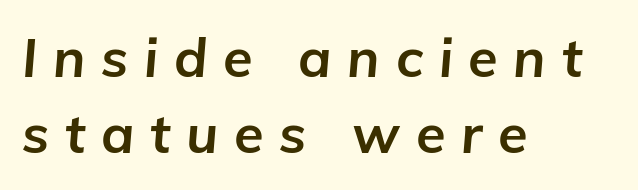
The image shows 54 px bold type, italic (leaning right); set left-aligned, normal line spacing (1.41x), unusually wide letter spacing (+0.29 em), not underlined; low stroke contrast and a medium x-height.
